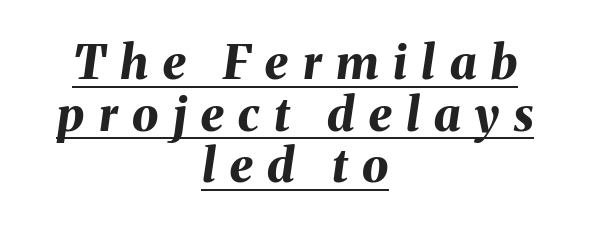
Q: Is the text bold? A: Yes.
Q: Is the text italic (slanted)? A: Yes, it leans right by about 8 degrees.
Q: Is the text underlined? A: Yes.
Q: How is the paragraph aligned? A: Centered.
Q: Is the spacing between letters normal or unusually wide? A: Unusually wide.
Q: Is the spacing between lines tight, normal or loose? A: Tight.
Q: Width (condensed, normal, or wide)? A: Normal.
Q: Stroke contrast? A: Medium.
Q: x-height? A: Medium.
Q: Monospaced? A: No.
